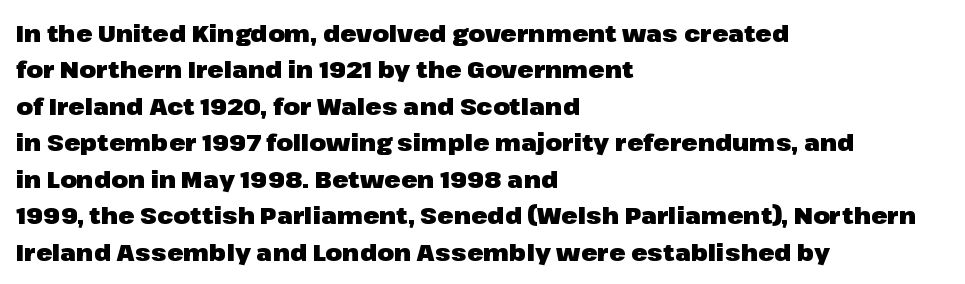
Q: Is the text bold? A: Yes.
Q: Is the text italic (slanted)? A: No, it is upright.
Q: Is the text underlined? A: No.
Q: How is the paragraph aligned? A: Left-aligned.
Q: Is the spacing between letters normal or unusually wide? A: Normal.
Q: Is the spacing between lines tight, normal or loose? A: Normal.
